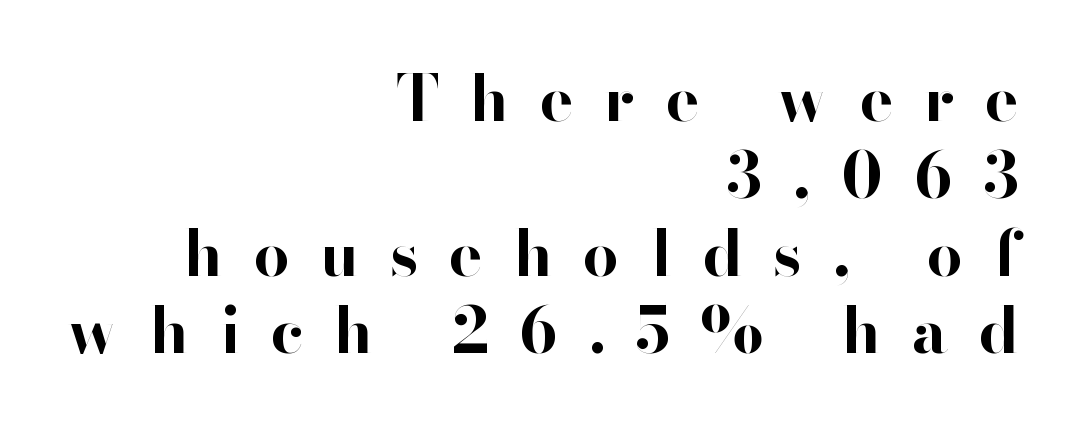
The text block is weighted toward the right margin, trailing off unevenly leftward. Varying glyph widths throughout — classic text-font behaviour. The string is rendered with underlining switched off. Its strokes are broad and dark, the hallmark of bold type.
